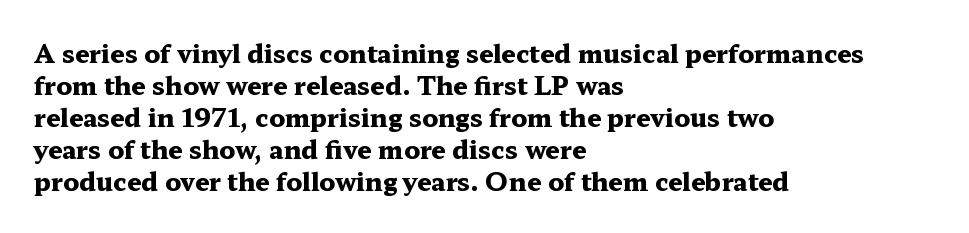
The image shows 25 px bold type, upright; set left-aligned, normal line spacing (1.28x), normal letter spacing, not underlined.
